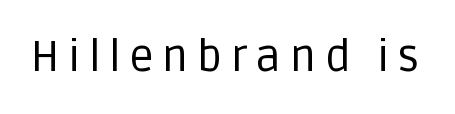
Q: Is the text bold? A: No.
Q: Is the text italic (slanted)? A: No, it is upright.
Q: Is the typeface a serif or a sans-serif typeface? A: Sans-serif.
Q: Is the text underlined? A: No.
Q: Width (condensed, normal, or wide)? A: Normal.
Q: Stroke contrast? A: Low.
Q: x-height? A: Large.
Q: Monospaced? A: No.
